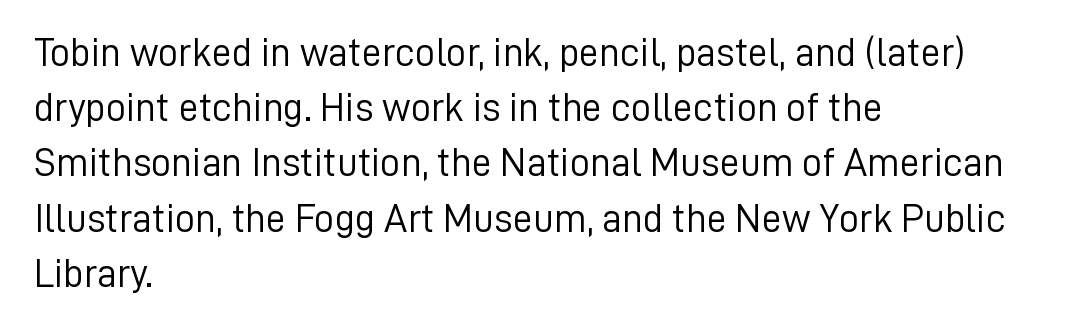
Q: Is the text bold? A: No.
Q: Is the text italic (slanted)? A: No, it is upright.
Q: Is the typeface a serif or a sans-serif typeface? A: Sans-serif.
Q: Is the text underlined? A: No.
Q: How is the paragraph aligned? A: Left-aligned.
Q: Is the spacing between letters normal or unusually wide? A: Normal.
Q: Is the spacing between lines tight, normal or loose? A: Normal.
Q: Width (condensed, normal, or wide)? A: Normal.
Q: Stroke contrast? A: Low.
Q: x-height? A: Medium.
Q: Monospaced? A: No.
